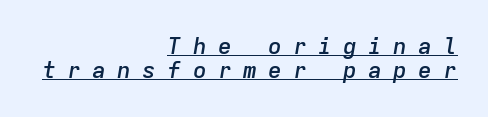
A fair bit of extra ink — the face is semibold, not bold. The typography opts for an oblique posture over an upright one. The line-height multiplier appears low, near solid setting. There is plenty of visible air inserted between adjacent glyphs.
